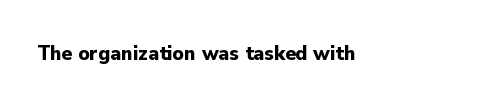
The image shows 22 px bold type, upright; set normal letter spacing, not underlined.
